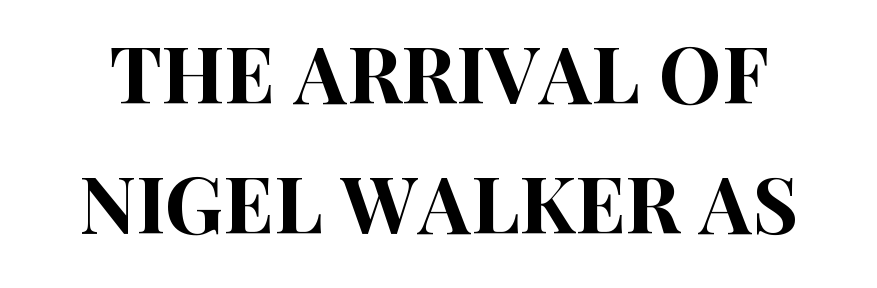
Q: Is the text italic (slanted)? A: No, it is upright.
Q: Is the typeface a serif or a sans-serif typeface? A: Sans-serif.
Q: Is the text underlined? A: No.
Q: Is the spacing between letters normal or unusually wide? A: Normal.
Q: Is the spacing between lines tight, normal or loose? A: Normal.
Q: Width (condensed, normal, or wide)? A: Condensed.
Q: Stroke contrast? A: High.
Q: x-height? A: Large.
Q: Monospaced? A: No.
